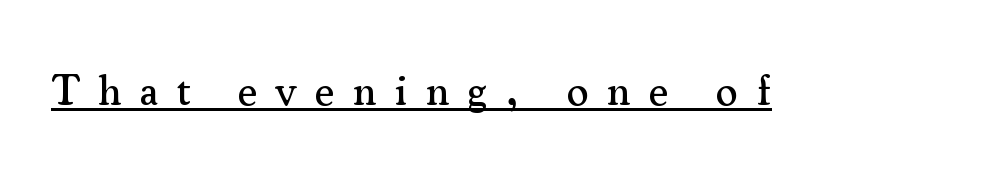
The image shows 43 px serif type, upright; set unusually wide letter spacing (+0.43 em), underlined; medium stroke contrast and a small x-height.
